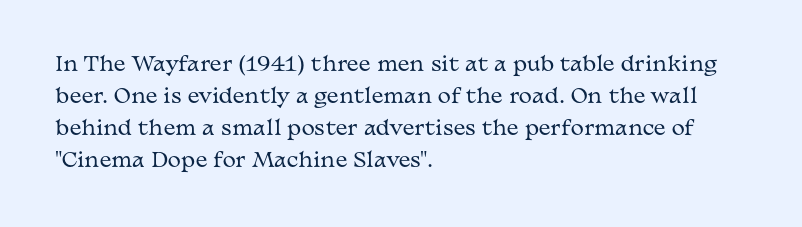
{"italic": "no", "bold": "no", "underline": "no", "align": "left", "line_spacing": "normal", "line_spacing_ratio": 1.6, "letter_spacing": "normal", "letter_spacing_em": 0.0, "glyph_px": 20}
